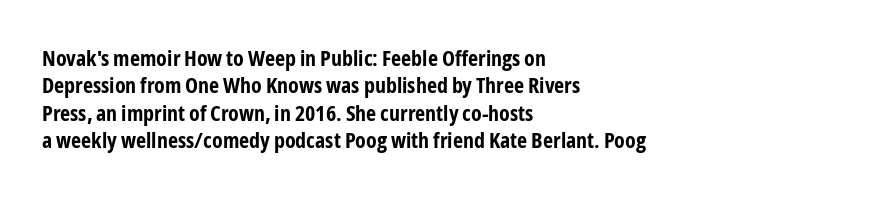
Q: Is the text bold? A: Yes.
Q: Is the text italic (slanted)? A: No, it is upright.
Q: Is the text underlined? A: No.
Q: How is the paragraph aligned? A: Left-aligned.
Q: Is the spacing between letters normal or unusually wide? A: Normal.
